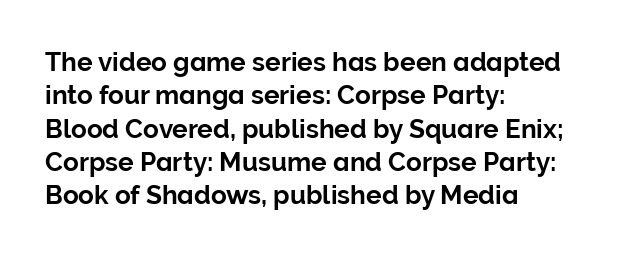
Q: Is the text italic (slanted)? A: No, it is upright.
Q: Is the text underlined? A: No.
Q: How is the paragraph aligned? A: Left-aligned.
Q: Is the spacing between letters normal or unusually wide? A: Normal.
Q: Is the spacing between lines tight, normal or loose? A: Normal.
